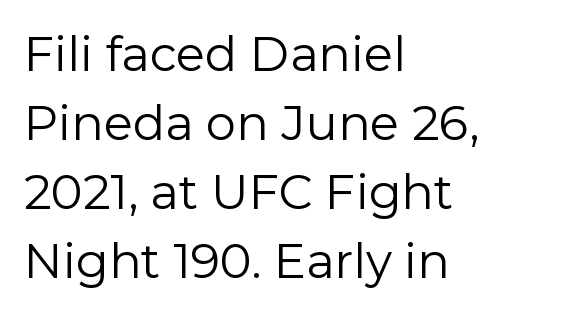
The image shows 48 px regular-weight sans-serif type, upright; set left-aligned, normal line spacing (1.44x), normal letter spacing, not underlined; low stroke contrast and a medium x-height.
